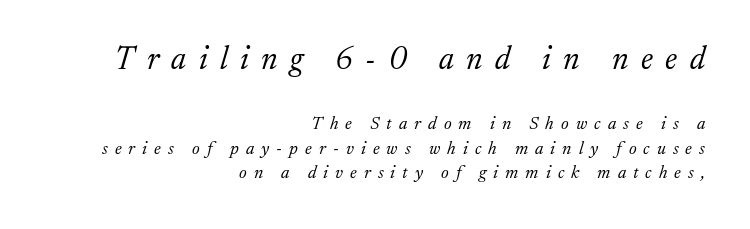
Q: Is the text bold? A: No.
Q: Is the text italic (slanted)? A: Yes, it leans right by about 17 degrees.
Q: Is the typeface a serif or a sans-serif typeface? A: Serif.
Q: Is the text underlined? A: No.
Q: How is the paragraph aligned? A: Right-aligned.
Q: Is the spacing between letters normal or unusually wide? A: Unusually wide.
Q: Is the spacing between lines tight, normal or loose? A: Normal.
Q: Which block of text is set in a larger size, the first (top) or the second (bottom)? A: The first (top) one.
Q: Width (condensed, normal, or wide)? A: Normal.
Q: Stroke contrast? A: Low.
Q: x-height? A: Medium.
Q: Monospaced? A: No.
